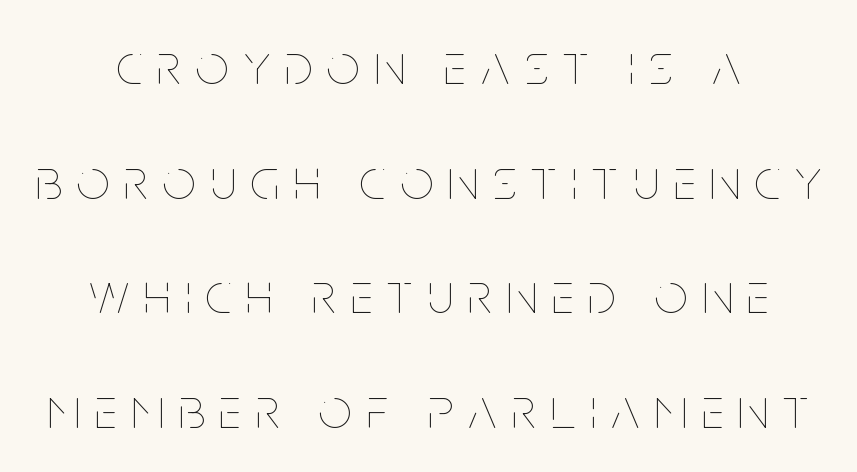
The image shows 57 px thin, condensed type, upright; set centered, loose line spacing (2.01x), unusually wide letter spacing (+0.27 em), not underlined; low stroke contrast and a large x-height.
